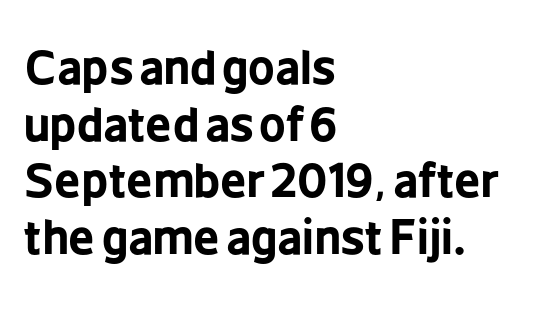
Character widths vary here, with narrow letters taking less room than wide ones. The compositor pushed each line to the left boundary. The letters stand upright; this is a roman face. The horizontal fit of the characters is conventional and even. Font category for this specimen: sans-serif. As a designer I'd log this as weight 700, bold.
